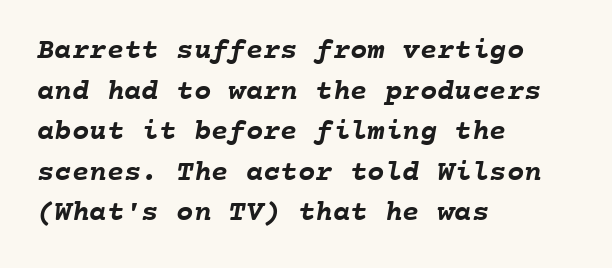
{"bold": "yes", "weight": "semibold", "width": "normal", "stroke_contrast": "low", "x_height": "medium", "monospaced": "yes", "underline": "no", "align": "left", "line_spacing": "normal", "line_spacing_ratio": 1.4, "letter_spacing": "normal", "letter_spacing_em": 0.0, "glyph_px": 29}
